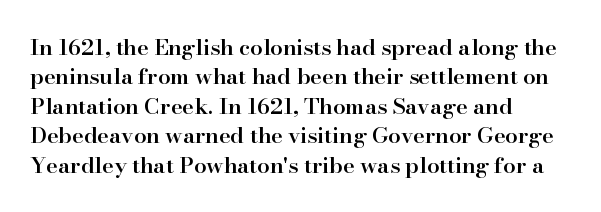
{"italic": "no", "bold": "semi", "underline": "no", "align": "left", "line_spacing": "normal", "line_spacing_ratio": 1.34, "letter_spacing": "normal", "letter_spacing_em": 0.0, "glyph_px": 22}
